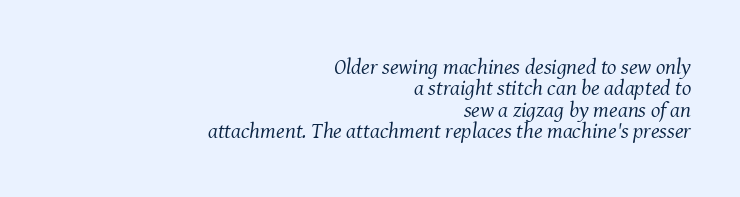
The image shows 22 px text type, italic (leaning right); set right-aligned, tight line spacing (0.97x), normal letter spacing, not underlined.
